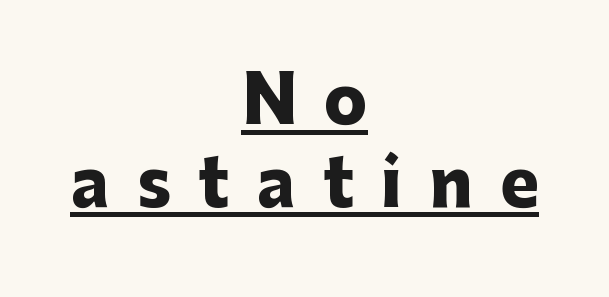
The image shows 64 px heavy sans-serif type, upright; set centered, normal line spacing (1.29x), unusually wide letter spacing (+0.43 em), underlined; low stroke contrast and a medium x-height.
